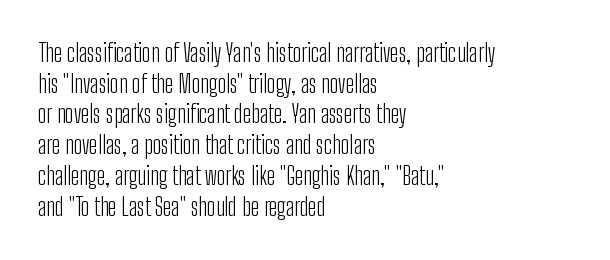
Q: Is the text bold? A: No.
Q: Is the text italic (slanted)? A: No, it is upright.
Q: Is the text underlined? A: No.
Q: How is the paragraph aligned? A: Left-aligned.
Q: Is the spacing between letters normal or unusually wide? A: Normal.
Q: Is the spacing between lines tight, normal or loose? A: Normal.
